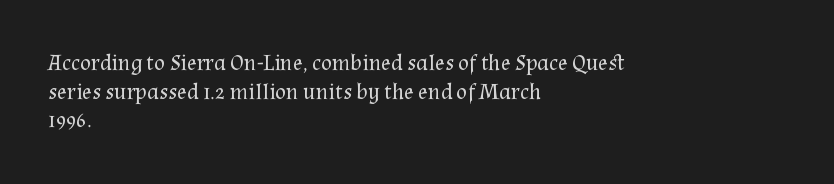
The image shows 23 px text type, upright; set left-aligned, normal line spacing (1.25x), normal letter spacing, not underlined.
